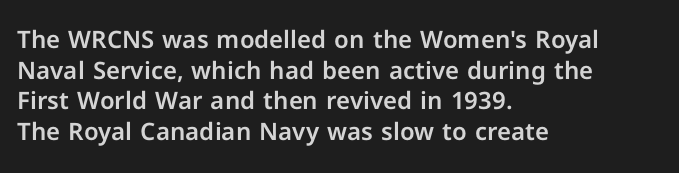
Q: Is the text italic (slanted)? A: No, it is upright.
Q: Is the text underlined? A: No.
Q: How is the paragraph aligned? A: Left-aligned.
Q: Is the spacing between letters normal or unusually wide? A: Normal.
Q: Is the spacing between lines tight, normal or loose? A: Normal.
